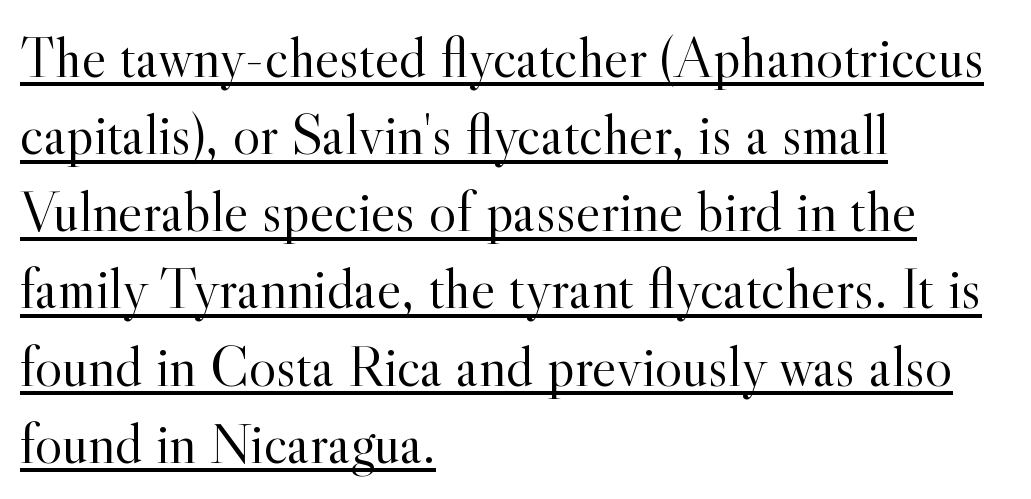
The image shows 58 px light serif type, upright; set left-aligned, normal line spacing (1.33x), normal letter spacing, underlined; a small x-height.
